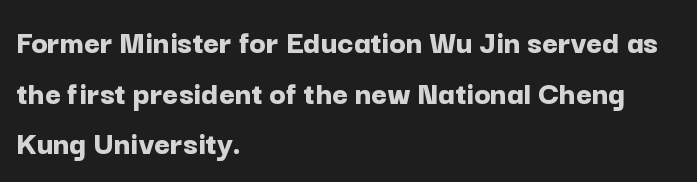
{"serif": "no", "italic": "no", "bold": "yes", "weight": "bold", "width": "normal", "stroke_contrast": "low", "x_height": "medium", "monospaced": "no", "underline": "no", "align": "left", "line_spacing": "normal", "line_spacing_ratio": 1.49, "letter_spacing": "normal", "letter_spacing_em": 0.0, "glyph_px": 34}
